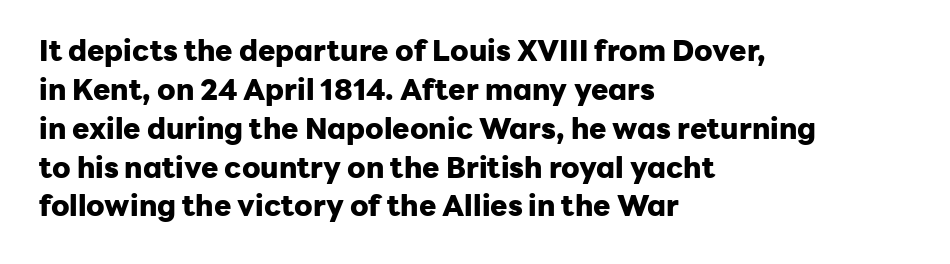
Q: Is the text bold? A: Yes.
Q: Is the text italic (slanted)? A: No, it is upright.
Q: Is the typeface a serif or a sans-serif typeface? A: Sans-serif.
Q: Is the text underlined? A: No.
Q: How is the paragraph aligned? A: Left-aligned.
Q: Is the spacing between letters normal or unusually wide? A: Normal.
Q: Is the spacing between lines tight, normal or loose? A: Normal.
Q: Width (condensed, normal, or wide)? A: Normal.
Q: Stroke contrast? A: Low.
Q: x-height? A: Medium.
Q: Monospaced? A: No.
